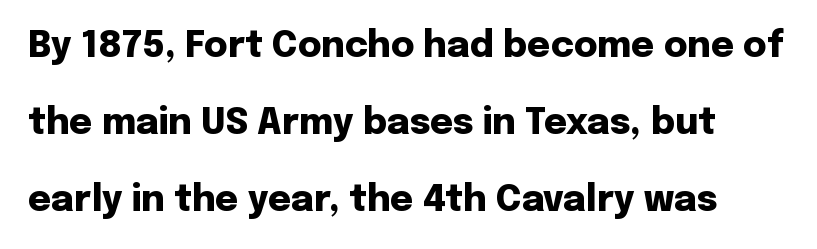
A full-strength bold gives these letters their thick strokes. Quick note: not italic, upright. Think of a printed novel: that variable character pitch is what you see here. Vertically, the passage feels expansive, rows floating well apart.
